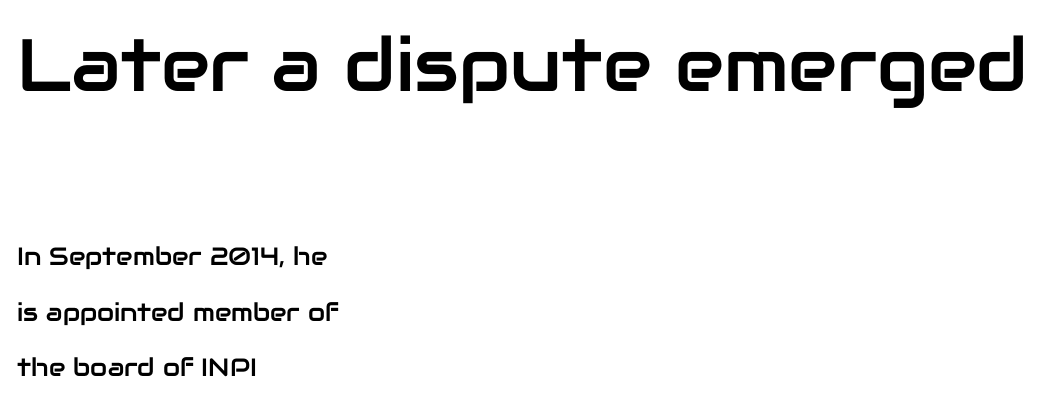
The image shows 74 px sans-serif type, upright; set left-aligned, loose line spacing (2.22x), normal letter spacing, not underlined; the first (top) block is 2.96x larger; low stroke contrast and a medium x-height.
